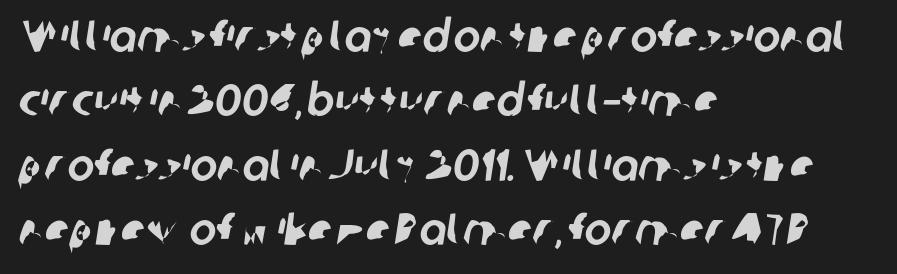
{"serif": "no", "width": "normal", "stroke_contrast": "low", "x_height": "medium", "monospaced": "no", "underline": "no", "align": "left", "line_spacing": "normal", "line_spacing_ratio": 1.43, "letter_spacing": "normal", "letter_spacing_em": 0.0, "glyph_px": 45}
